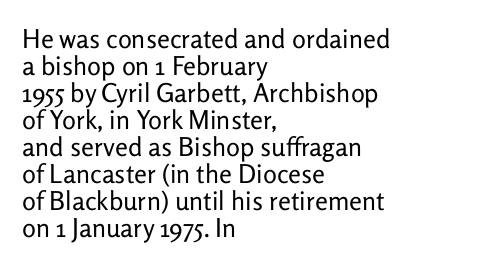
In terms of leading, this rendering errs on the cramped side. Check under the words: just untouched page. Look at the tracking — it's just the regular setting, nothing added. A typesetter would mark this as roman, not italic.
